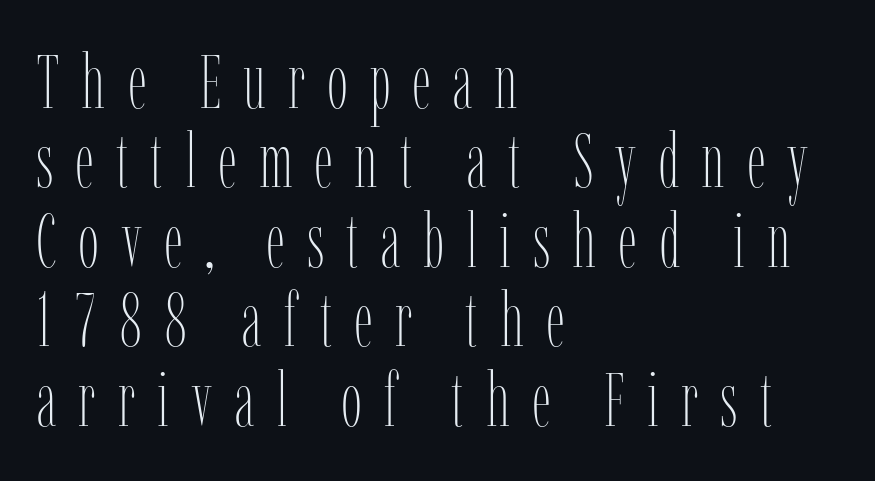
{"italic": "no", "bold": "no", "weight": "thin", "width": "condensed", "stroke_contrast": "low", "x_height": "medium", "monospaced": "no", "underline": "no", "align": "left", "line_spacing": "tight", "line_spacing_ratio": 1.06, "letter_spacing": "wide", "letter_spacing_em": 0.29, "glyph_px": 75}
